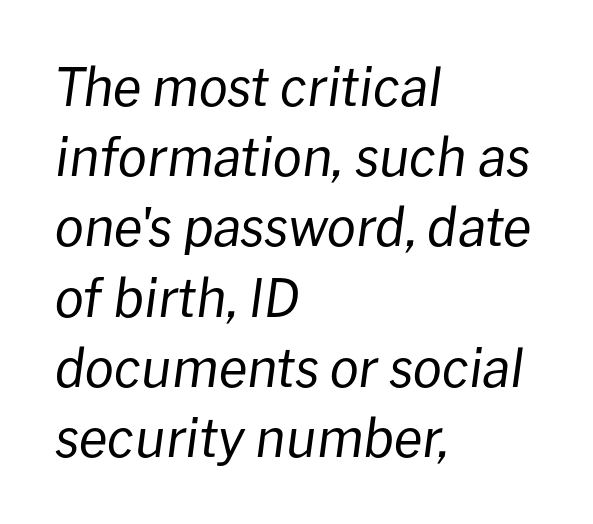
Q: Is the text bold? A: No.
Q: Is the text italic (slanted)? A: Yes, it leans right by about 8 degrees.
Q: Is the text underlined? A: No.
Q: How is the paragraph aligned? A: Left-aligned.
Q: Is the spacing between letters normal or unusually wide? A: Normal.
Q: Is the spacing between lines tight, normal or loose? A: Normal.
Q: Width (condensed, normal, or wide)? A: Normal.
Q: Stroke contrast? A: Low.
Q: x-height? A: Medium.
Q: Monospaced? A: No.
